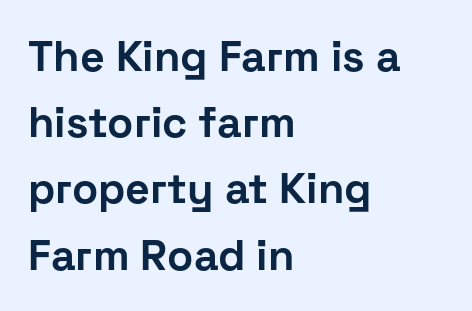
This sample uses plain, unmodified letter spacing. Short and long lines alike share a common starting point at left. Is the type bold? Yes — the strokes are clearly thick and heavy. If you measured baseline to baseline, you'd find a middling distance. Every character sits straight up, as roman type does. The words here are not underlined.
